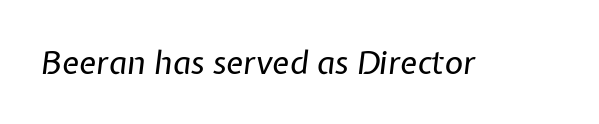
Q: Is the text bold? A: No.
Q: Is the text italic (slanted)? A: Yes, it leans right by about 7 degrees.
Q: Is the text underlined? A: No.
Q: Is the spacing between letters normal or unusually wide? A: Normal.
Q: Width (condensed, normal, or wide)? A: Normal.
Q: Stroke contrast? A: Low.
Q: x-height? A: Medium.
Q: Monospaced? A: No.
